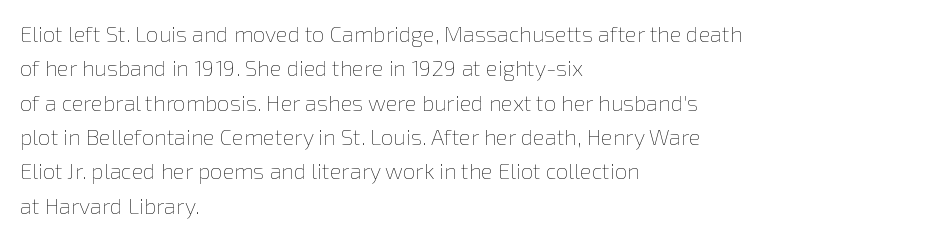
Q: Is the text bold? A: No.
Q: Is the text italic (slanted)? A: No, it is upright.
Q: Is the text underlined? A: No.
Q: How is the paragraph aligned? A: Left-aligned.
Q: Is the spacing between letters normal or unusually wide? A: Normal.
Q: Is the spacing between lines tight, normal or loose? A: Normal.
